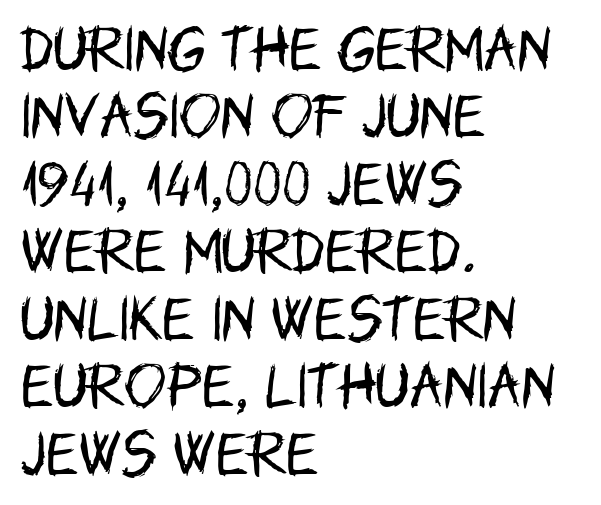
Is the letter spacing exaggerated? No — it looks like the ordinary default. Visually the block forms a straight wall on the left and a jagged coastline on the right. Looks like regular typesetting: each glyph gets only the width it needs. Bold? No — there's no thickening of the strokes. Rule under the text: the space is simply empty. Honestly, the row spacing looks completely unremarkable.
